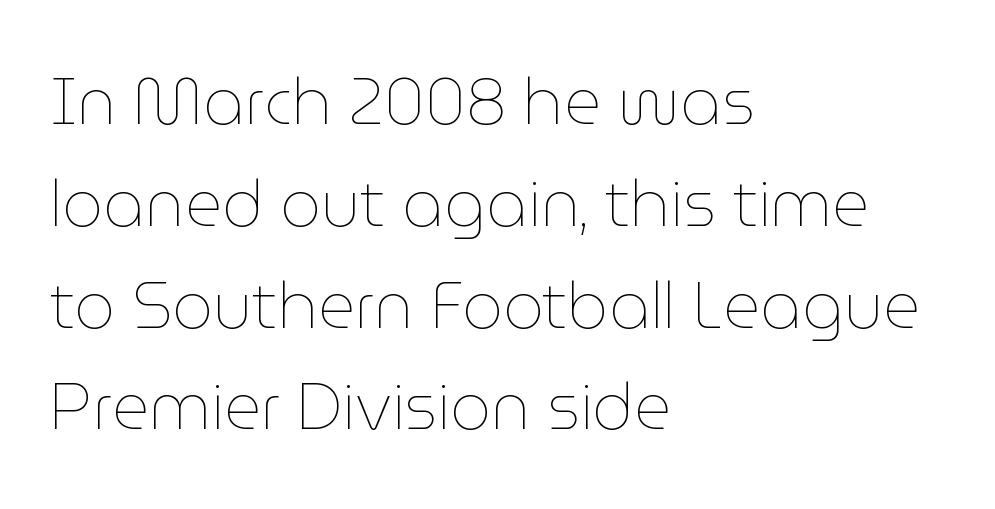
{"italic": "no", "bold": "no", "weight": "thin", "width": "normal", "stroke_contrast": "low", "x_height": "medium", "monospaced": "no", "underline": "no", "align": "left", "line_spacing": "normal", "line_spacing_ratio": 1.59, "letter_spacing": "normal", "letter_spacing_em": 0.0, "glyph_px": 64}
